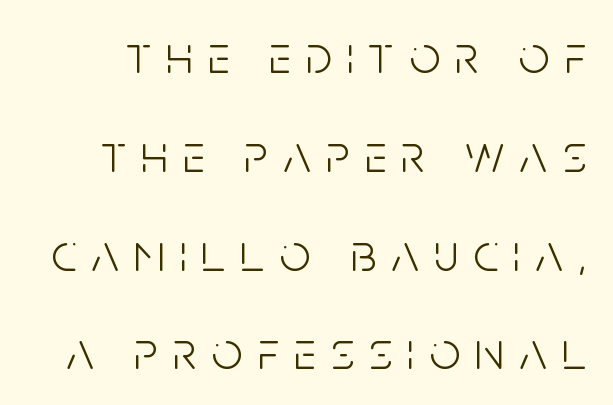
Q: Is the text bold? A: No.
Q: Is the text italic (slanted)? A: No, it is upright.
Q: Is the typeface a serif or a sans-serif typeface? A: Sans-serif.
Q: Is the text underlined? A: No.
Q: Is the spacing between letters normal or unusually wide? A: Unusually wide.
Q: Width (condensed, normal, or wide)? A: Condensed.
Q: Stroke contrast? A: Low.
Q: x-height? A: Large.
Q: Monospaced? A: No.
